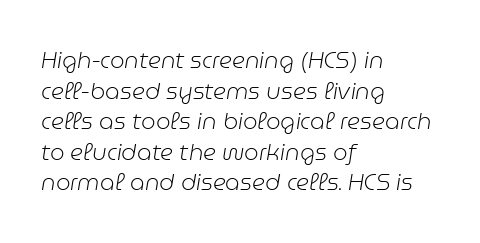
Q: Is the text bold? A: No.
Q: Is the text italic (slanted)? A: Yes, it leans right by about 9 degrees.
Q: Is the text underlined? A: No.
Q: How is the paragraph aligned? A: Left-aligned.
Q: Is the spacing between letters normal or unusually wide? A: Normal.
Q: Is the spacing between lines tight, normal or loose? A: Normal.
